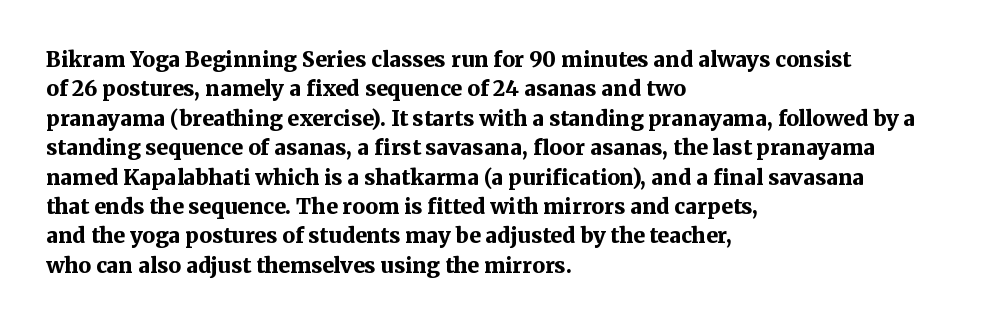
Posture: upright roman. Underlining? Definitely not there. Each line starts at the same left margin while the right side varies. Stroke thickness is high; the sample reads as a true bold. The block of text has a typical density, with ordinary space between rows.
